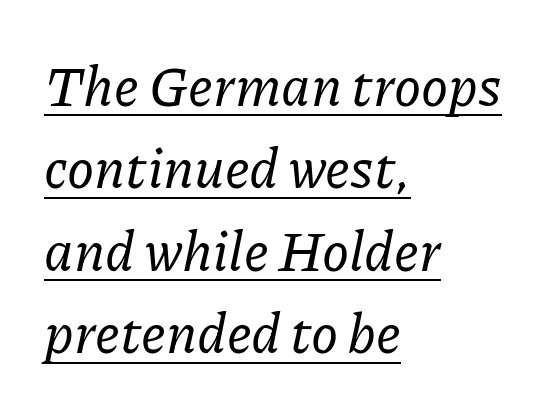
The image shows 55 px serif type, italic (leaning right); set left-aligned, normal line spacing (1.5x), normal letter spacing, underlined; low stroke contrast and a medium x-height.
